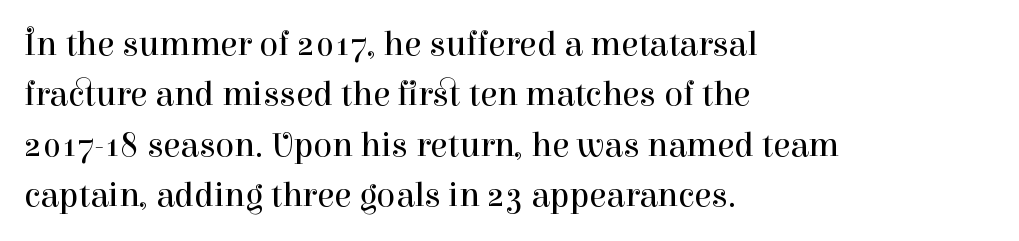
Q: Is the text bold? A: No.
Q: Is the text italic (slanted)? A: No, it is upright.
Q: Is the typeface a serif or a sans-serif typeface? A: Serif.
Q: Is the text underlined? A: No.
Q: How is the paragraph aligned? A: Left-aligned.
Q: Is the spacing between letters normal or unusually wide? A: Normal.
Q: Is the spacing between lines tight, normal or loose? A: Normal.
Q: Width (condensed, normal, or wide)? A: Normal.
Q: Stroke contrast? A: High.
Q: x-height? A: Medium.
Q: Monospaced? A: No.
